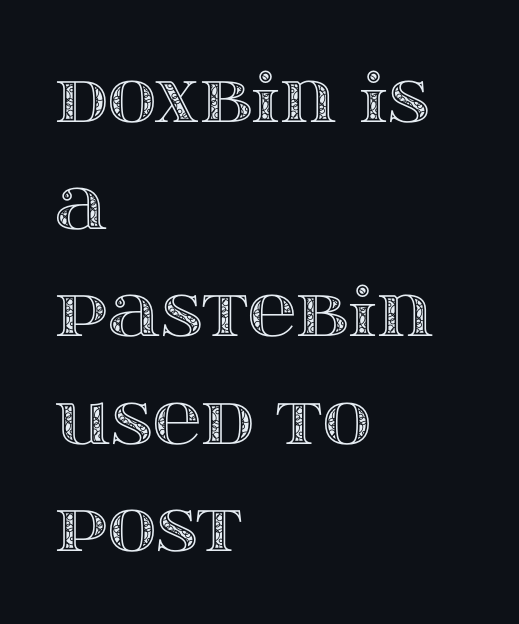
Q: Is the text italic (slanted)? A: No, it is upright.
Q: Is the text underlined? A: No.
Q: How is the paragraph aligned? A: Left-aligned.
Q: Is the spacing between letters normal or unusually wide? A: Normal.
Q: Is the spacing between lines tight, normal or loose? A: Normal.
Q: Width (condensed, normal, or wide)? A: Wide.
Q: x-height? A: Large.
Q: Monospaced? A: No.
